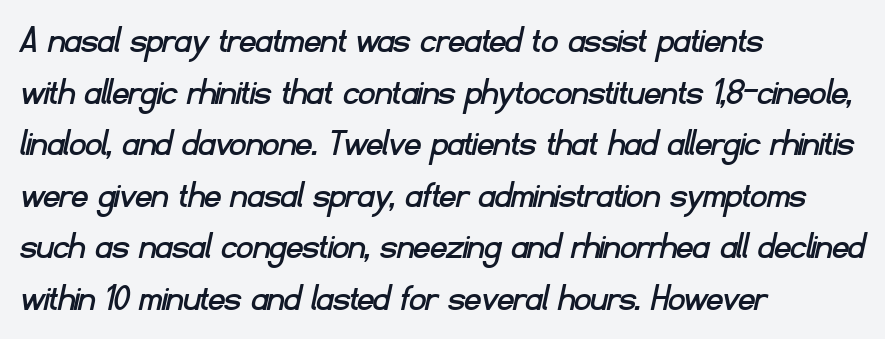
The image shows 40 px sans-serif type; set left-aligned, normal line spacing (1.29x), normal letter spacing, not underlined; low stroke contrast and a small x-height.
